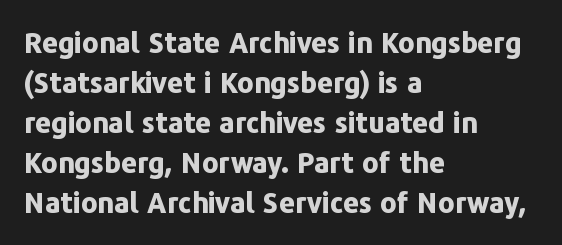
The image shows 28 px bold sans-serif type, upright; set left-aligned, normal line spacing (1.43x), normal letter spacing, not underlined; low stroke contrast and a medium x-height.
